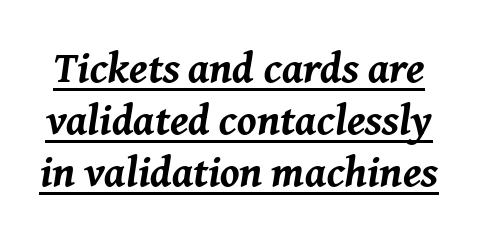
The passage shown is typed in a proportional face where columns would drift. Its strokes are broad and dark, the hallmark of bold type. You could call the tracking neutral — neither tight nor loose. Like a heading marked for emphasis, these lines bear an underscore.
